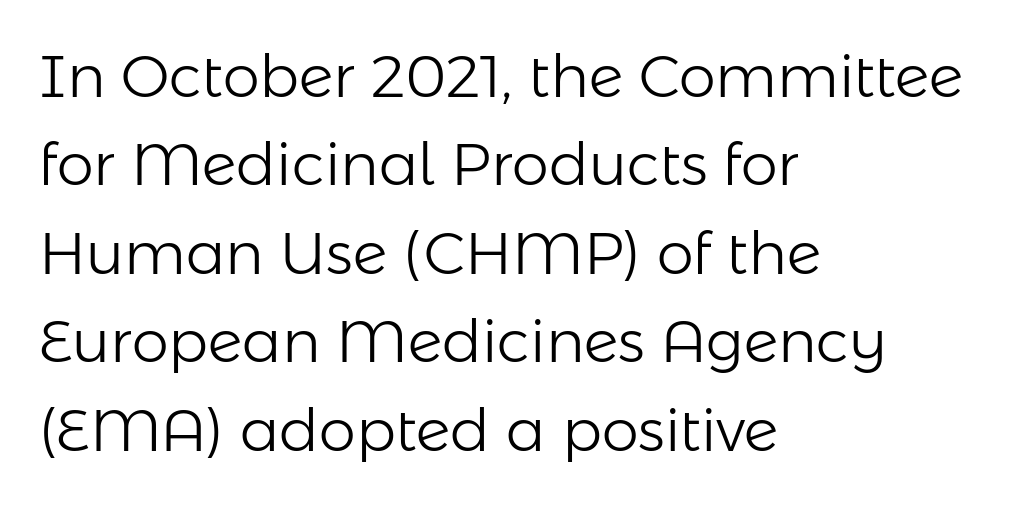
The image shows 59 px light sans-serif type, upright; set left-aligned, normal line spacing (1.5x), normal letter spacing, not underlined; low stroke contrast and a medium x-height.
